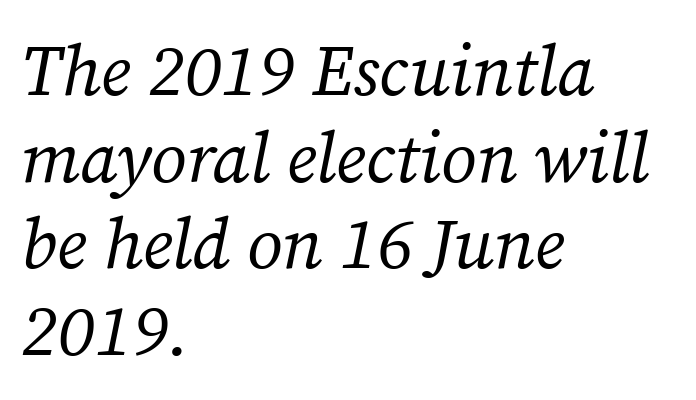
Q: Is the text bold? A: No.
Q: Is the text italic (slanted)? A: Yes, it leans right by about 12 degrees.
Q: Is the typeface a serif or a sans-serif typeface? A: Serif.
Q: Is the text underlined? A: No.
Q: How is the paragraph aligned? A: Left-aligned.
Q: Is the spacing between letters normal or unusually wide? A: Normal.
Q: Width (condensed, normal, or wide)? A: Normal.
Q: Stroke contrast? A: Medium.
Q: x-height? A: Medium.
Q: Monospaced? A: No.
